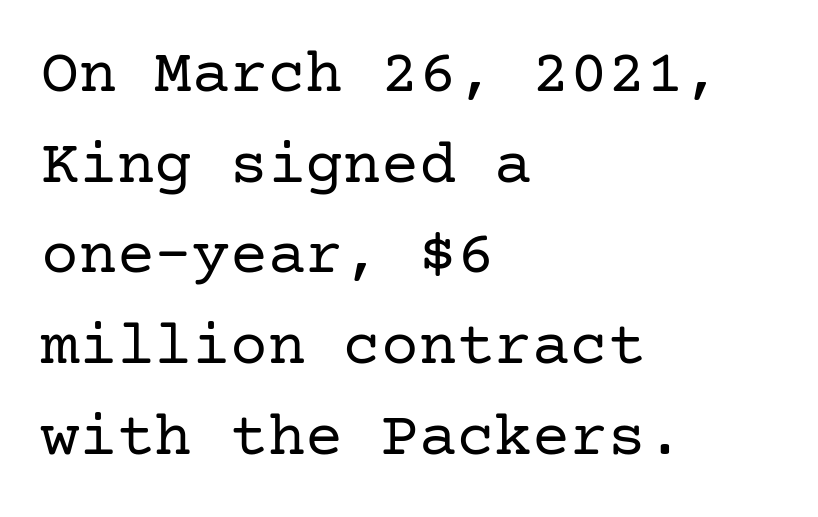
Lines of text with bare space underneath. Observe the serifs anchoring each vertical stroke in this sample. The gaps between neighbouring characters are ordinary and unremarkable. Stems and bowls with no extra thickness — not bold.
